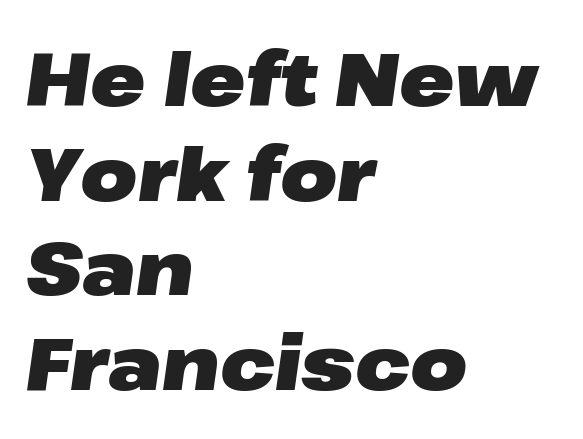
Q: Is the text bold? A: Yes.
Q: Is the text italic (slanted)? A: Yes, it leans right by about 8 degrees.
Q: Is the text underlined? A: No.
Q: How is the paragraph aligned? A: Left-aligned.
Q: Is the spacing between letters normal or unusually wide? A: Normal.
Q: Is the spacing between lines tight, normal or loose? A: Normal.
Q: Width (condensed, normal, or wide)? A: Wide.
Q: Stroke contrast? A: Low.
Q: x-height? A: Medium.
Q: Monospaced? A: No.
